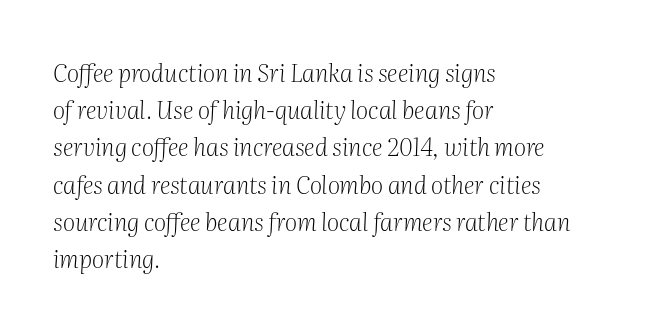
The image shows 24 px text type, italic (leaning right); set left-aligned, normal line spacing (1.55x), normal letter spacing, not underlined.
